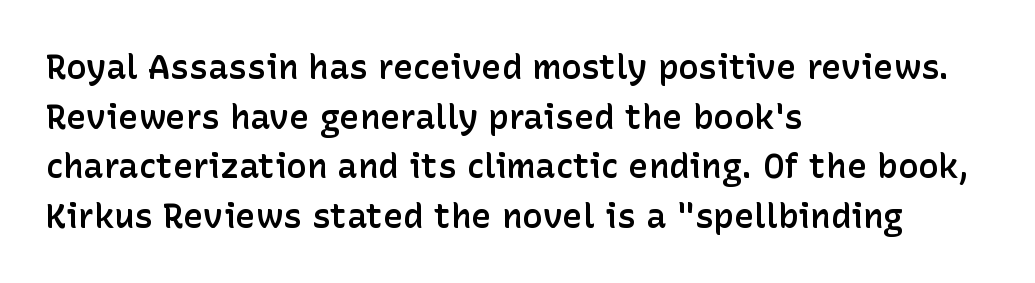
Q: Is the text bold? A: Semi-bold.
Q: Is the text italic (slanted)? A: No, it is upright.
Q: Is the typeface a serif or a sans-serif typeface? A: Sans-serif.
Q: Is the text underlined? A: No.
Q: How is the paragraph aligned? A: Left-aligned.
Q: Is the spacing between letters normal or unusually wide? A: Normal.
Q: Is the spacing between lines tight, normal or loose? A: Normal.
Q: Width (condensed, normal, or wide)? A: Normal.
Q: Stroke contrast? A: Low.
Q: x-height? A: Medium.
Q: Monospaced? A: No.
